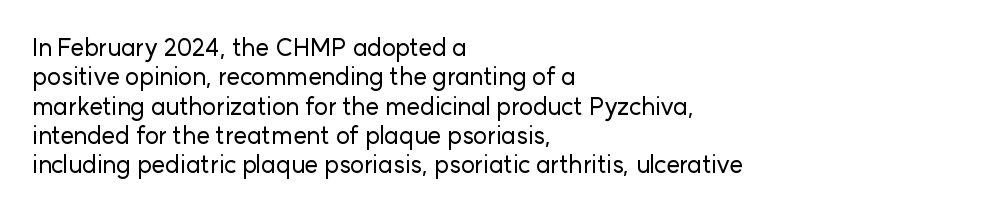
{"italic": "no", "underline": "no", "align": "left", "line_spacing_ratio": 1.22, "letter_spacing": "normal", "letter_spacing_em": 0.0, "glyph_px": 24}
